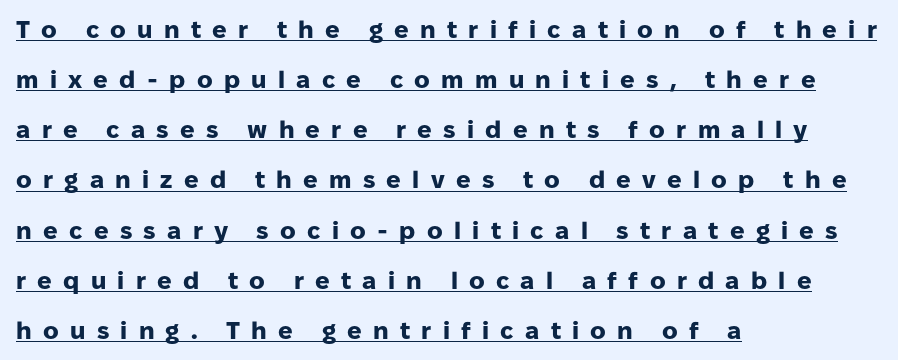
Teacher's note: observe the even left margin — that is flush-left alignment. Every stem runs plumb, perpendicular to the baseline. Characters follow at a spacing far wider than the type designer built in. The specimen includes a rule beneath the text block's lines. The vertical gap from one line to the next is large.
